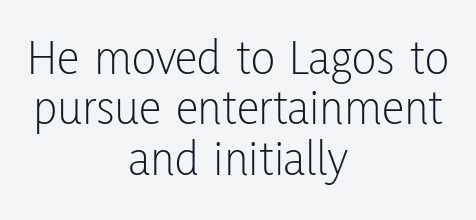
The image shows 51 px light, condensed sans-serif type, upright; set centered, tight line spacing (0.99x), normal letter spacing, not underlined; low stroke contrast and a medium x-height.
